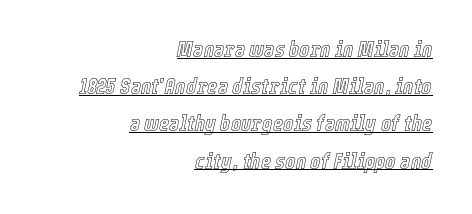
This sample uses plain, unmodified letter spacing. Line ends are locked; line starts wander. The typography opts for an oblique posture over an upright one. Leading matches the norm, producing a regular column. A baseline rule has been typeset under these characters.
